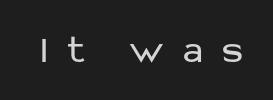
{"serif": "no", "italic": "no", "bold": "no", "weight": "regular", "width": "normal", "stroke_contrast": "low", "x_height": "medium", "monospaced": "no", "underline": "no", "letter_spacing": "wide", "letter_spacing_em": 0.49, "glyph_px": 40}
